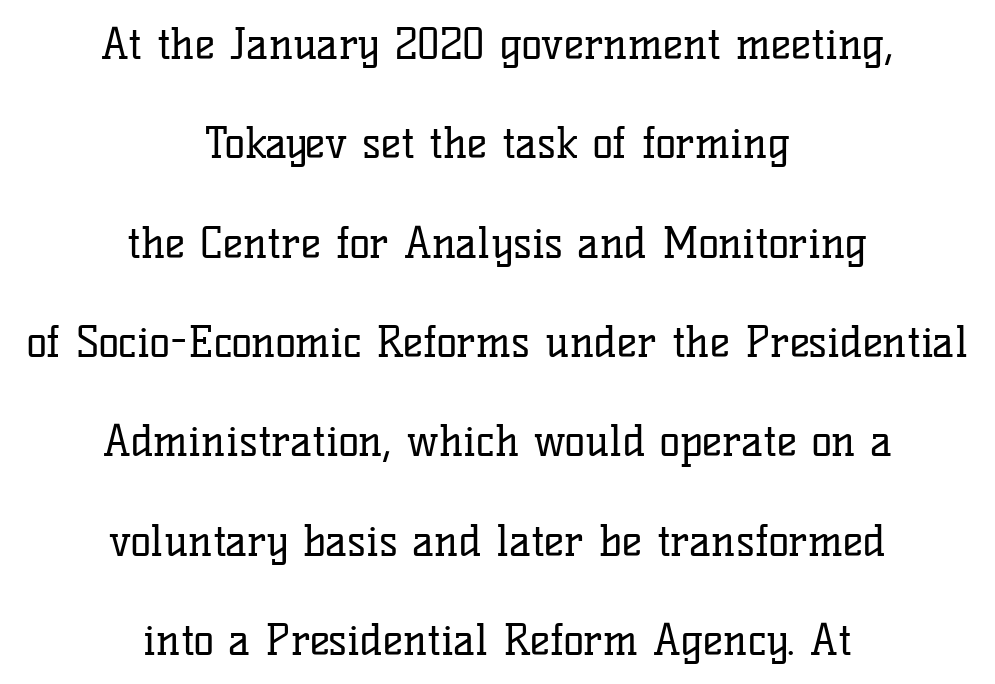
There is no visible air inserted between adjacent glyphs. Typographically, this falls in the serif category. Is this a fixed-width face? No — the glyphs have proportional, varying widths. Caption: face not bold, strokes unweighted. Where is the straight margin? There isn't one; the lines are centered.
